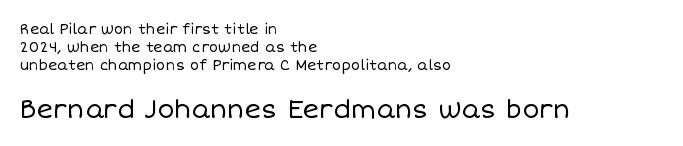
Each word holds together tightly as a unit, with standard inter-letter gaps. The foot of each line stays bare and open. Visually the block forms a straight wall on the left and a jagged coastline on the right. What's the leading like? Ordinary, nothing unusual.
